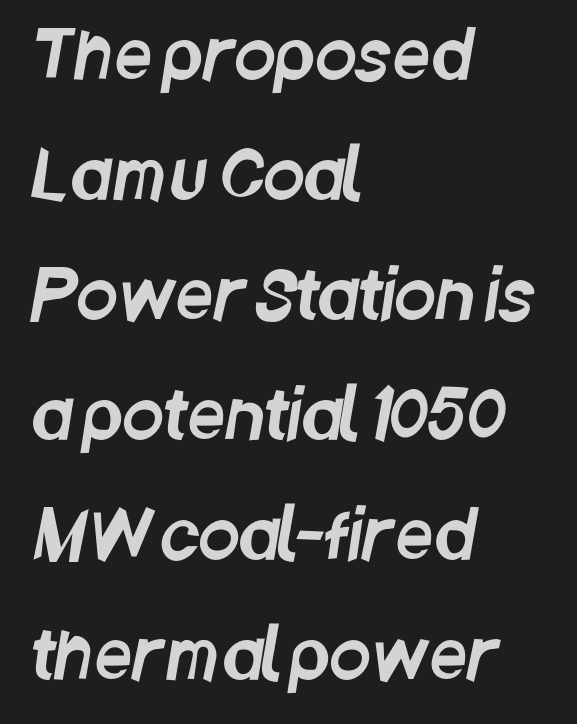
Line starts are locked; line ends wander. The area under the type is left untouched. A typesetter would call this zero additional tracking. Here the designer chose a conventional face with non-uniform glyph widths. Nope, no serifs anywhere on these letters.
